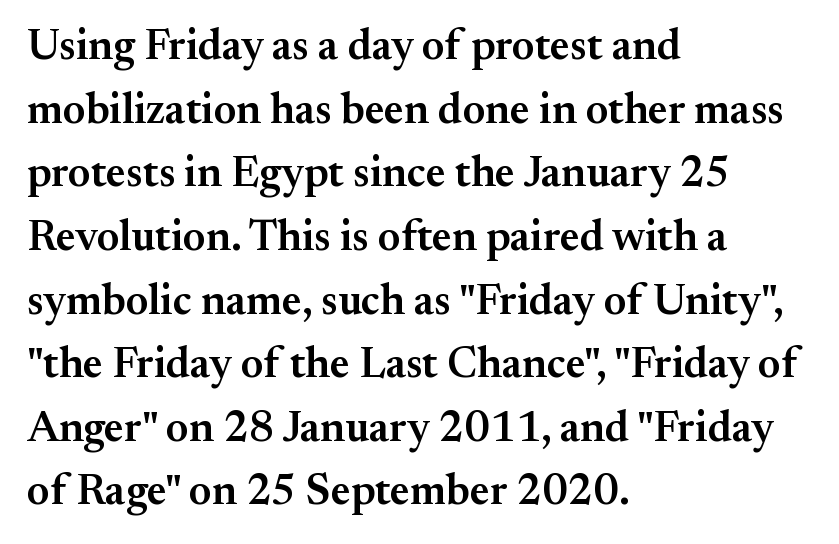
Underlining? Definitely not there. Rendered with straight, roman letterforms. These lines are rendered in a variable-pitch font. Vertical spacing — default. Here the glyphs are tracked normally, forming tight word shapes.
